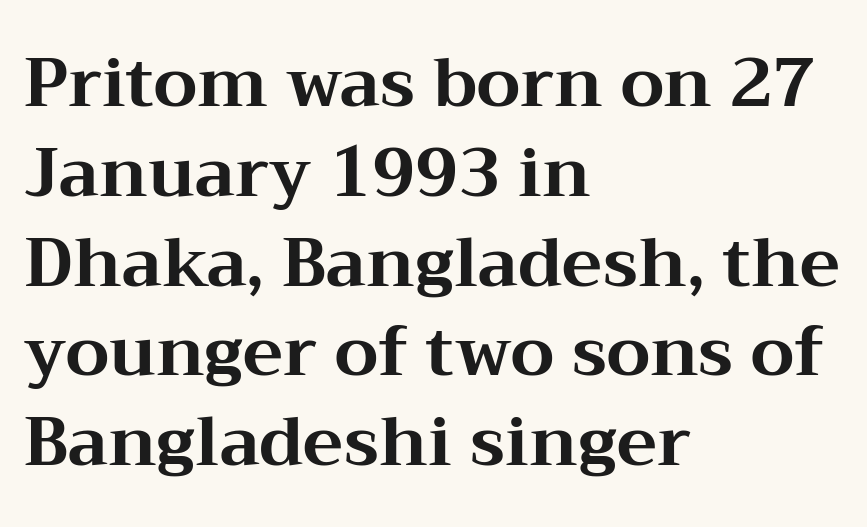
{"serif": "yes", "italic": "no", "bold": "yes", "weight": "bold", "width": "wide", "stroke_contrast": "medium", "x_height": "medium", "monospaced": "no", "underline": "no", "align": "left", "line_spacing": "normal", "line_spacing_ratio": 1.32, "letter_spacing": "normal", "letter_spacing_em": 0.0, "glyph_px": 68}
